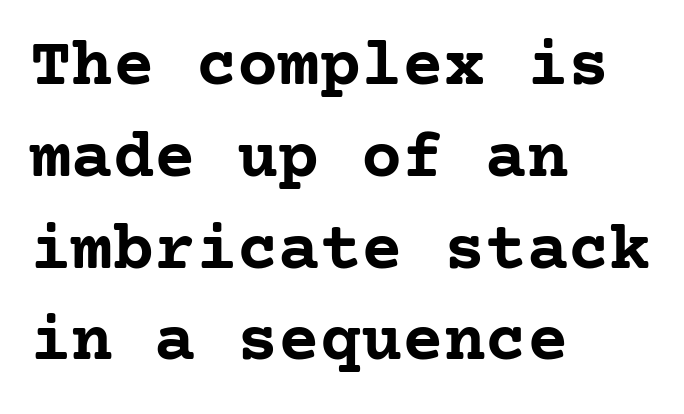
Q: Is the text bold? A: Yes.
Q: Is the text italic (slanted)? A: No, it is upright.
Q: Is the typeface a serif or a sans-serif typeface? A: Serif.
Q: Is the text underlined? A: No.
Q: How is the paragraph aligned? A: Left-aligned.
Q: Is the spacing between letters normal or unusually wide? A: Normal.
Q: Is the spacing between lines tight, normal or loose? A: Normal.
Q: Width (condensed, normal, or wide)? A: Normal.
Q: Stroke contrast? A: Low.
Q: x-height? A: Medium.
